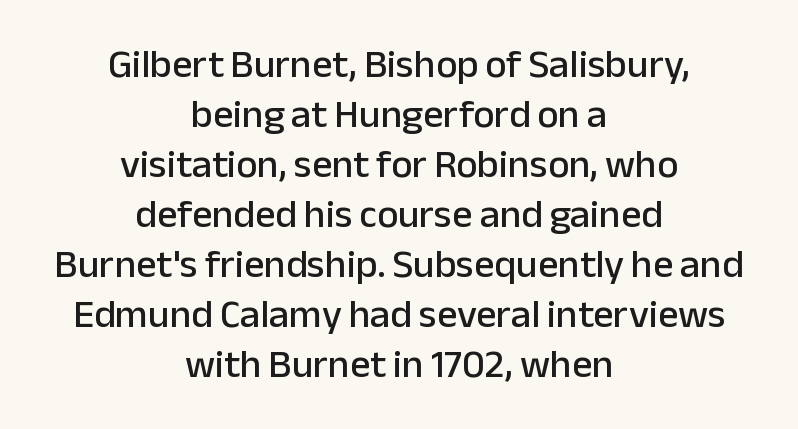
A roman cut, with each character standing at attention. Students, observe: this is what conventionally led text looks like. Here the glyphs are tracked normally, forming tight word shapes. The rendering positions every line midway between the sides. Observe the absence of serifs on each vertical stroke in this sample.
